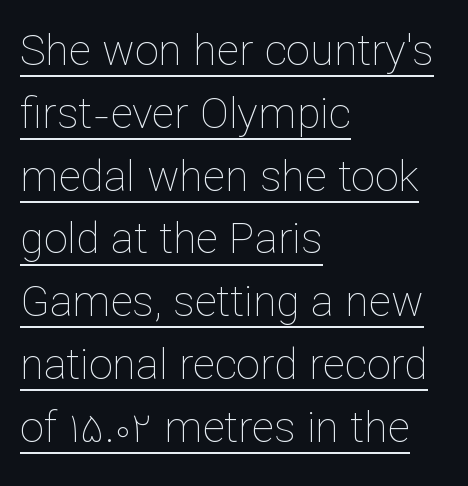
{"italic": "no", "bold": "no", "weight": "thin", "width": "normal", "stroke_contrast": "low", "x_height": "medium", "monospaced": "no", "underline": "yes", "align": "left", "line_spacing": "normal", "line_spacing_ratio": 1.46, "letter_spacing": "normal", "letter_spacing_em": 0.0, "glyph_px": 43}
